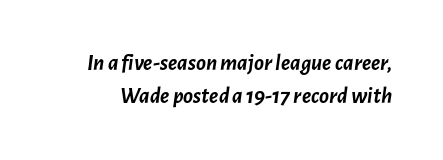
Standard letterfit; no display-style spreading of the glyphs. A normal amount of white space separates one row of letters from the next. Bold? Absolutely — the strokes are thick and heavy. Glance below the letters and you will spot only blank space.
